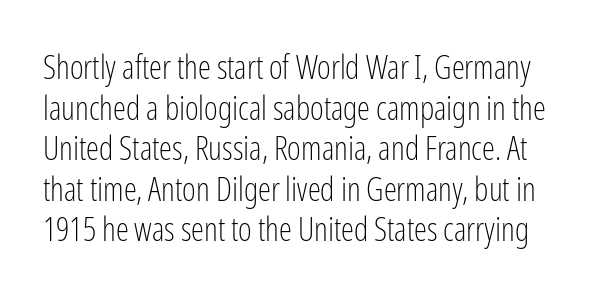
The image shows 33 px light, condensed sans-serif type, upright; set line spacing 1.23x, normal letter spacing, not underlined; low stroke contrast and a medium x-height.
